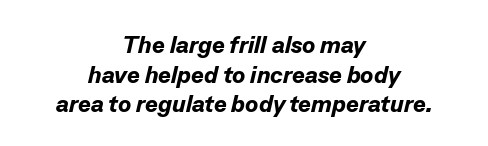
The image shows 24 px bold type, italic (leaning right); set centered, line spacing 1.23x, normal letter spacing, not underlined.
